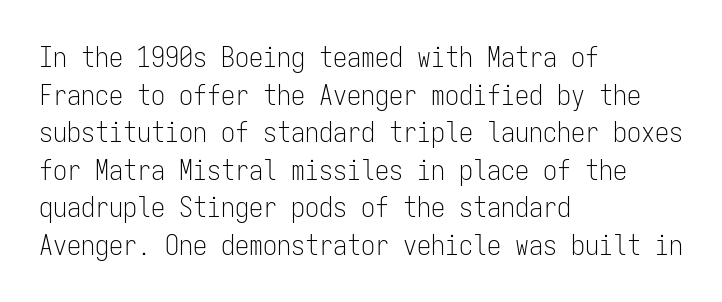
The image shows 28 px light, condensed sans-serif type, upright, monospaced; set left-aligned, normal line spacing (1.34x), normal letter spacing, not underlined; low stroke contrast and a medium x-height.
